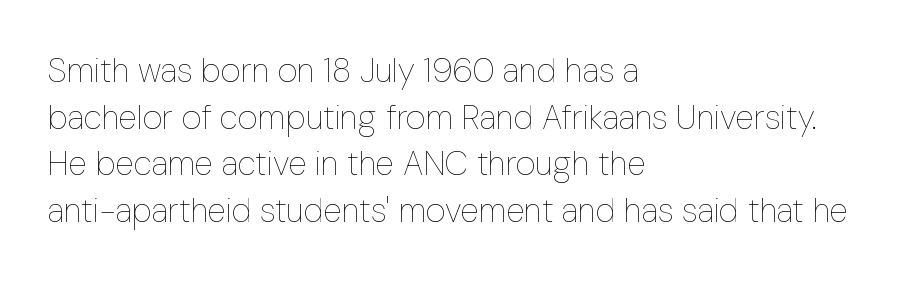
The image shows 34 px thin, condensed type, upright; set left-aligned, normal line spacing (1.37x), normal letter spacing, not underlined; low stroke contrast and a medium x-height.
